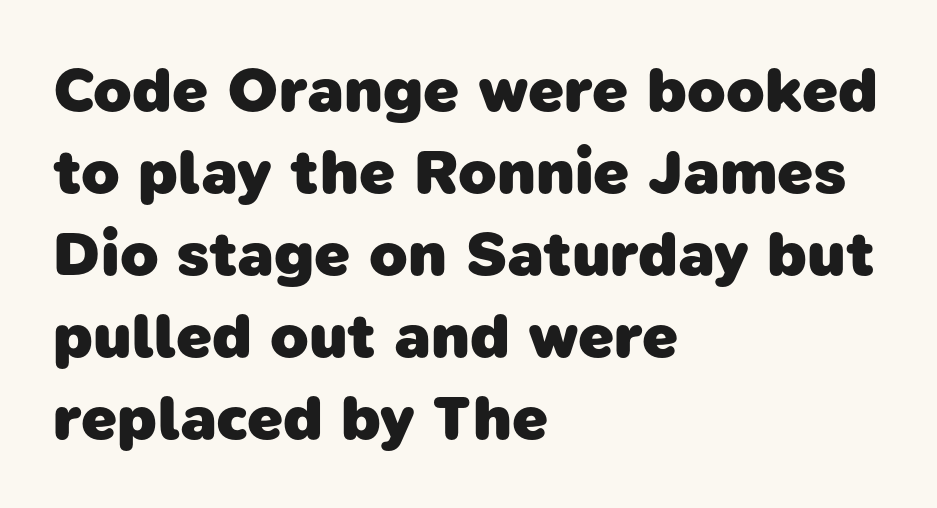
{"serif": "no", "bold": "yes", "weight": "heavy", "width": "normal", "stroke_contrast": "low", "x_height": "medium", "monospaced": "no", "underline": "no", "align": "left", "line_spacing": "normal", "line_spacing_ratio": 1.3, "letter_spacing": "normal", "letter_spacing_em": 0.0, "glyph_px": 63}
